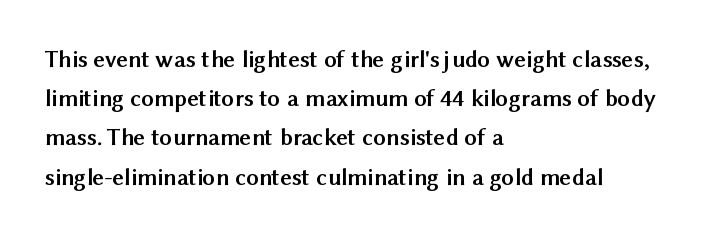
{"italic": "no", "bold": "yes", "underline": "no", "align": "left", "line_spacing": "normal", "line_spacing_ratio": 1.57, "letter_spacing": "normal", "letter_spacing_em": 0.0, "glyph_px": 25}
